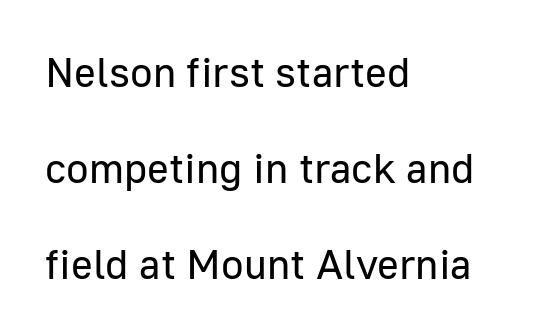
The image shows 42 px regular-weight sans-serif type, upright; set left-aligned, loose line spacing (2.28x), normal letter spacing, not underlined; low stroke contrast and a medium x-height.
